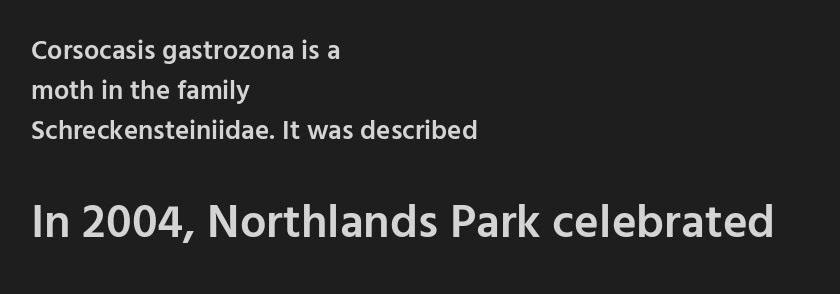
{"serif": "no", "italic": "no", "bold": "semi", "weight": "semibold", "width": "normal", "stroke_contrast": "low", "x_height": "medium", "monospaced": "no", "underline": "no", "align": "left", "line_spacing": "normal", "line_spacing_ratio": 1.48, "letter_spacing": "normal", "letter_spacing_em": 0.0, "larger_block": "second", "size_ratio": 1.74, "glyph_px": 47}
